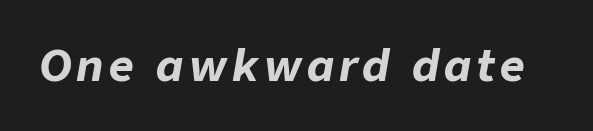
The image shows 43 px bold type, italic (leaning right); set not underlined; low stroke contrast and a medium x-height.
